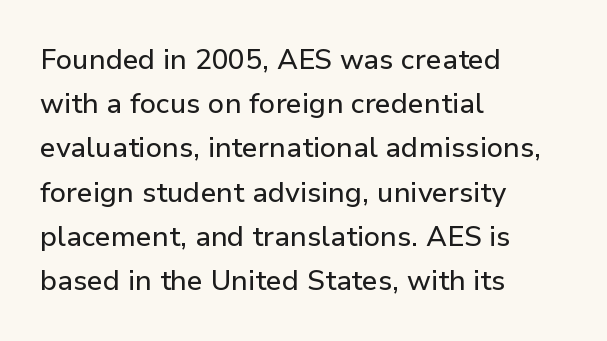
{"serif": "no", "italic": "no", "width": "normal", "stroke_contrast": "low", "x_height": "medium", "monospaced": "no", "underline": "no", "align": "left", "line_spacing": "normal", "line_spacing_ratio": 1.58, "letter_spacing": "normal", "letter_spacing_em": 0.0, "glyph_px": 28}
